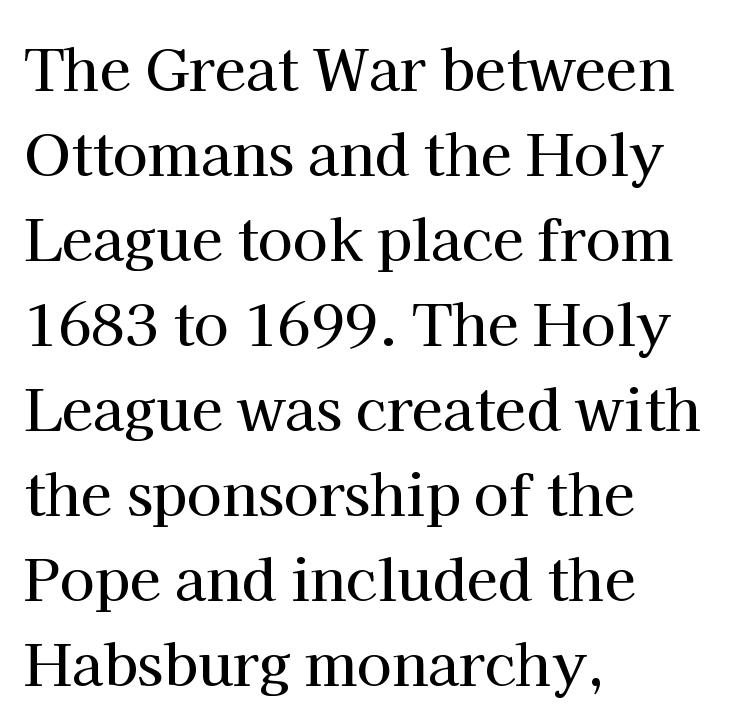
Q: Is the text italic (slanted)? A: No, it is upright.
Q: Is the typeface a serif or a sans-serif typeface? A: Serif.
Q: Is the text underlined? A: No.
Q: How is the paragraph aligned? A: Left-aligned.
Q: Is the spacing between letters normal or unusually wide? A: Normal.
Q: Is the spacing between lines tight, normal or loose? A: Normal.
Q: Width (condensed, normal, or wide)? A: Normal.
Q: Stroke contrast? A: High.
Q: x-height? A: Medium.
Q: Monospaced? A: No.
